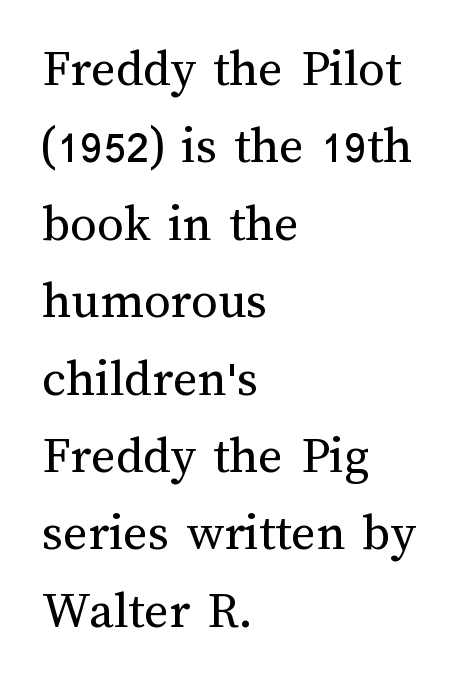
Q: Is the text bold? A: No.
Q: Is the text italic (slanted)? A: No, it is upright.
Q: Is the text underlined? A: No.
Q: How is the paragraph aligned? A: Left-aligned.
Q: Is the spacing between letters normal or unusually wide? A: Normal.
Q: Is the spacing between lines tight, normal or loose? A: Normal.
Q: Width (condensed, normal, or wide)? A: Normal.
Q: Stroke contrast? A: Medium.
Q: x-height? A: Medium.
Q: Monospaced? A: No.
